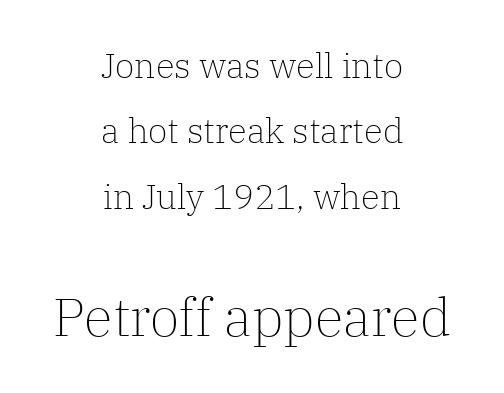
This sample has the flowing, uneven cadence of proportional lettering. Heft: none added — not bold. Characters remain perfectly vertical along every line. The lines in this sample share a center point and differ in where they start and stop. Serif or sans? Serif — the stroke terminals have little feet. The foot of each line stays bare and open.
